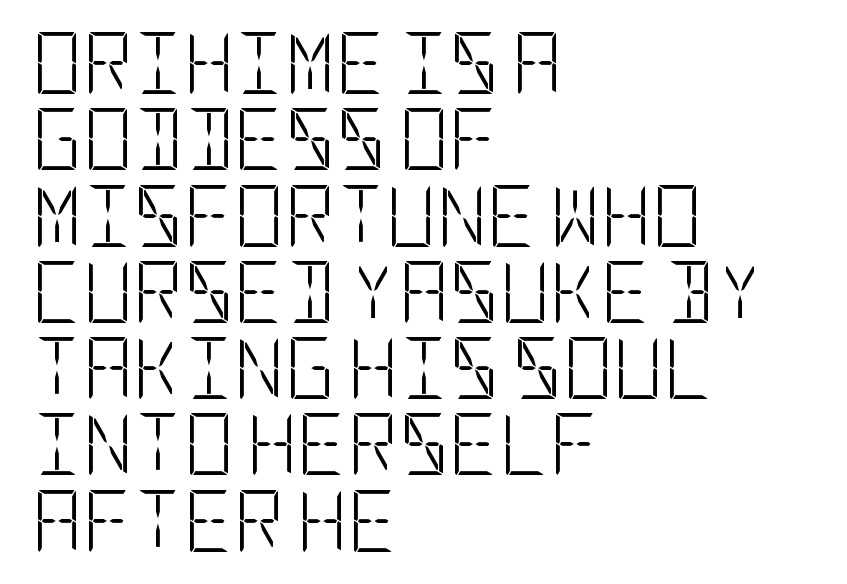
The rendering anchors every line to the left-hand side. Letter spacing: default. Posture: upright roman. What kind of face is this? One without serifs — a sans. Check the space under the baseline: it is left empty.
